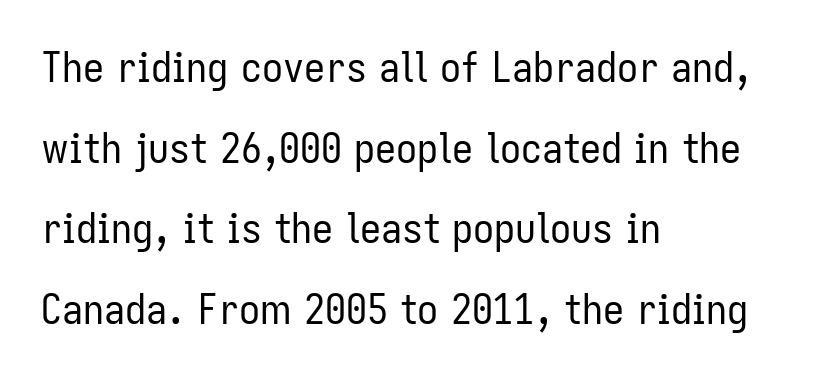
Words appear dense and cohesive because spacing is normal. Clear beneath every line of the passage. Spacing verdict: proportional, widths tailored to each character. Posture: straight, roman, zero tilt.
